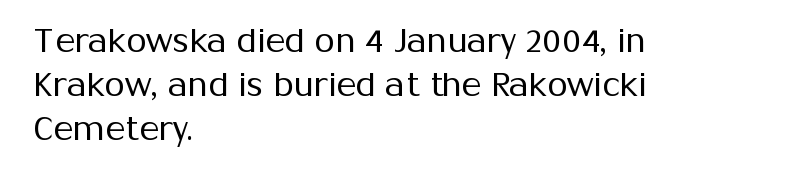
Any mark beneath the type? The region is blank. If you measured baseline to baseline, you'd find a middling distance. Stem width sits at or under what a default text font uses. The font family rendered here belongs to the sans-serif group. Do the letters lean? They stand straight. Is this a fixed-width face? No — the glyphs have proportional, varying widths.
